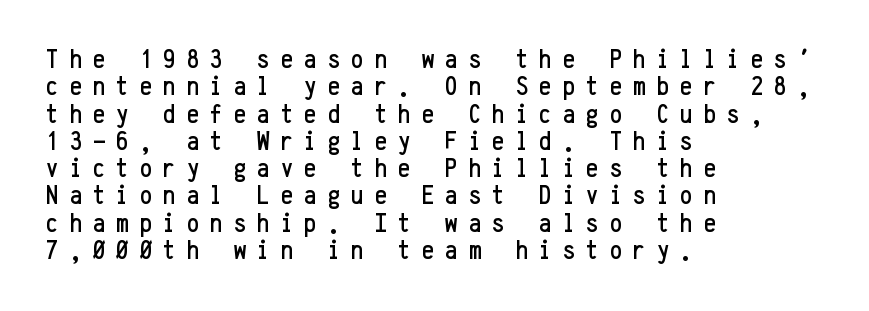
{"italic": "no", "underline": "no", "align": "left", "line_spacing": "tight", "line_spacing_ratio": 1.01, "letter_spacing": "wide", "letter_spacing_em": 0.42, "glyph_px": 27}
